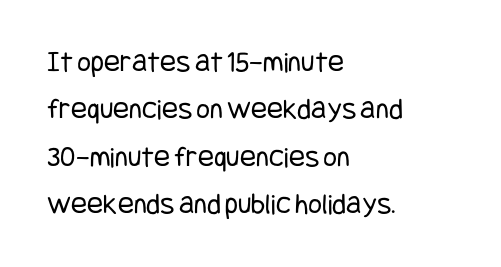
Is the letter spacing exaggerated? No — it looks like the ordinary default. Anything drawn beneath the words? Only blank space. Stem width sits at or under what a default text font uses. The typesetter chose a ragged-right arrangement here. This sample uses a sans-serif face.
